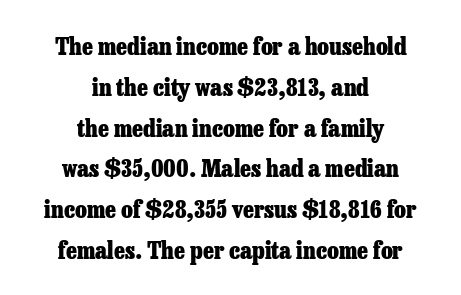
Q: Is the text bold? A: Yes.
Q: Is the text italic (slanted)? A: No, it is upright.
Q: Is the text underlined? A: No.
Q: How is the paragraph aligned? A: Centered.
Q: Is the spacing between letters normal or unusually wide? A: Normal.
Q: Is the spacing between lines tight, normal or loose? A: Normal.
